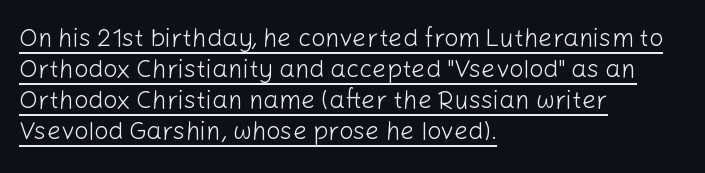
{"italic": "no", "bold": "no", "underline": "yes", "align": "left", "line_spacing_ratio": 1.24, "letter_spacing": "normal", "letter_spacing_em": 0.0, "glyph_px": 25}
